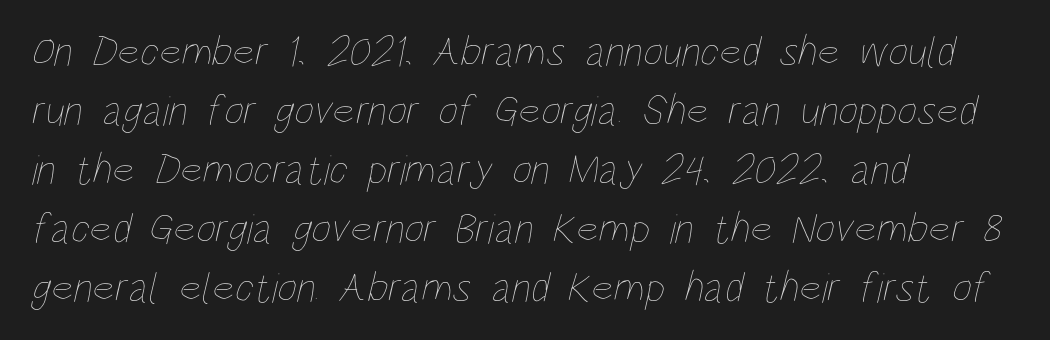
Q: Is the text bold? A: No.
Q: Is the text underlined? A: No.
Q: How is the paragraph aligned? A: Left-aligned.
Q: Is the spacing between letters normal or unusually wide? A: Normal.
Q: Is the spacing between lines tight, normal or loose? A: Normal.
Q: Width (condensed, normal, or wide)? A: Condensed.
Q: Stroke contrast? A: Low.
Q: x-height? A: Large.
Q: Monospaced? A: No.
